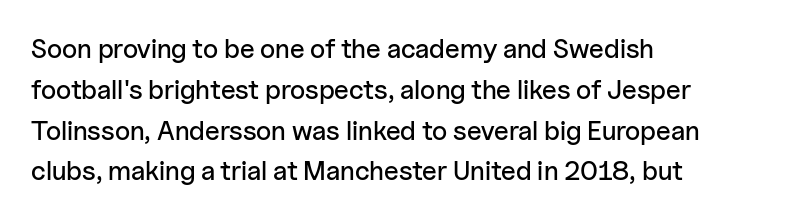
Q: Is the text italic (slanted)? A: No, it is upright.
Q: Is the text underlined? A: No.
Q: How is the paragraph aligned? A: Left-aligned.
Q: Is the spacing between letters normal or unusually wide? A: Normal.
Q: Is the spacing between lines tight, normal or loose? A: Normal.
